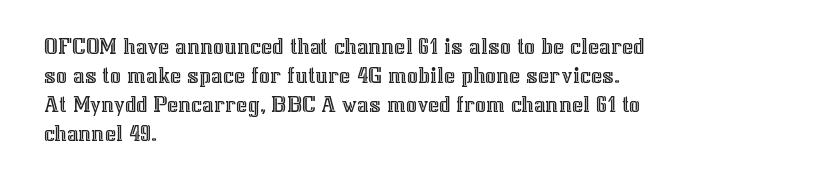
Q: Is the text italic (slanted)? A: No, it is upright.
Q: Is the text underlined? A: No.
Q: How is the paragraph aligned? A: Left-aligned.
Q: Is the spacing between letters normal or unusually wide? A: Normal.
